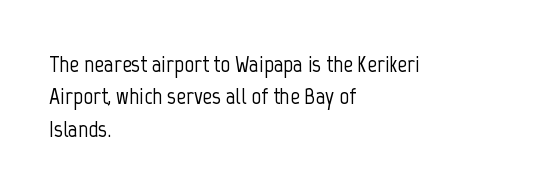
Q: Is the text italic (slanted)? A: No, it is upright.
Q: Is the text underlined? A: No.
Q: How is the paragraph aligned? A: Left-aligned.
Q: Is the spacing between letters normal or unusually wide? A: Normal.
Q: Is the spacing between lines tight, normal or loose? A: Normal.
